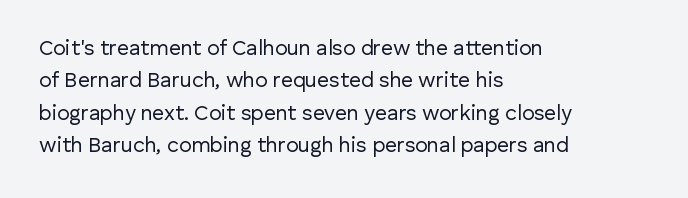
{"italic": "no", "bold": "no", "underline": "no", "align": "left", "line_spacing": "normal", "line_spacing_ratio": 1.54, "letter_spacing": "normal", "letter_spacing_em": 0.0, "glyph_px": 21}
